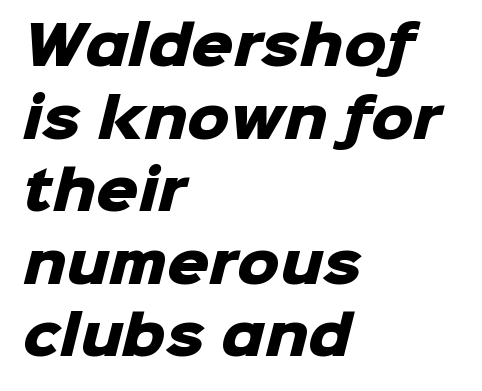
The face used here is rendered with its standard letterfit. One-word summary of the alignment: left. The glyphs in this specimen are sans serif. A typesetter would call this proportional, since set widths differ per character.
